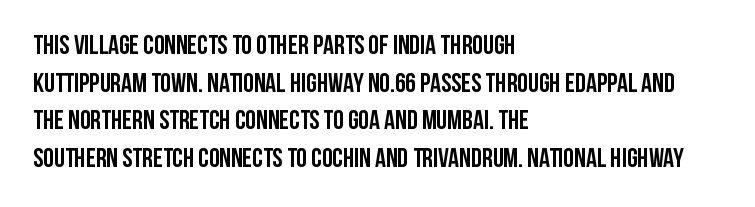
Q: Is the text bold? A: Yes.
Q: Is the text italic (slanted)? A: No, it is upright.
Q: Is the text underlined? A: No.
Q: How is the paragraph aligned? A: Left-aligned.
Q: Is the spacing between letters normal or unusually wide? A: Normal.
Q: Is the spacing between lines tight, normal or loose? A: Normal.
